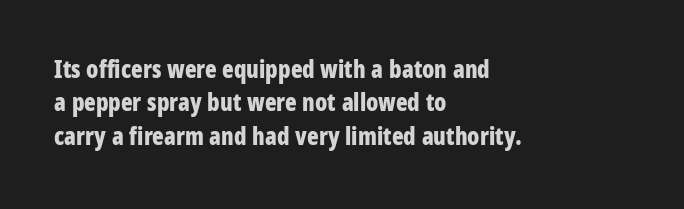
Q: Is the text bold? A: Yes.
Q: Is the text italic (slanted)? A: No, it is upright.
Q: Is the text underlined? A: No.
Q: How is the paragraph aligned? A: Left-aligned.
Q: Is the spacing between letters normal or unusually wide? A: Normal.
Q: Is the spacing between lines tight, normal or loose? A: Normal.
